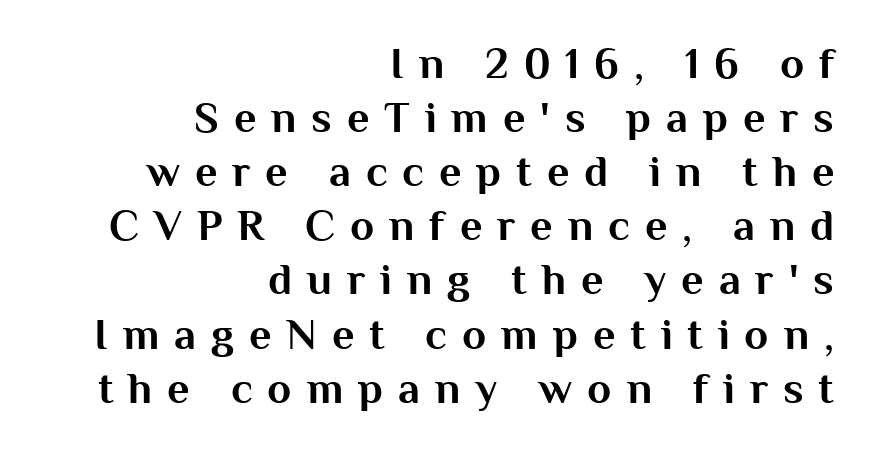
The image shows 44 px bold sans-serif type, upright; set right-aligned, line spacing 1.23x, unusually wide letter spacing (+0.34 em), not underlined; medium stroke contrast and a medium x-height.
